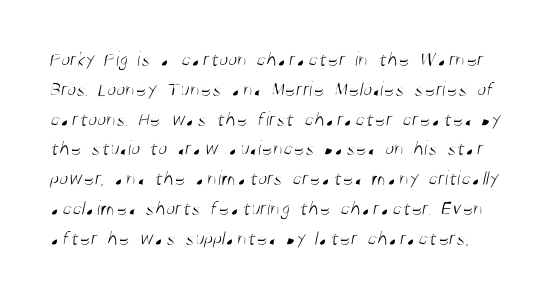
Anything drawn beneath the words? Only blank space. The typeface has the unassuming heft of standard copy or less. Each new line begins a customary step beneath the previous one. The letters sit at their default tracking, neither squeezed nor spread.
